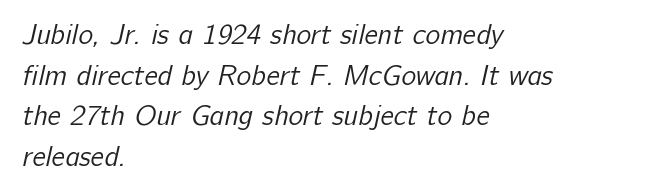
Q: Is the text bold? A: No.
Q: Is the typeface a serif or a sans-serif typeface? A: Sans-serif.
Q: Is the text underlined? A: No.
Q: How is the paragraph aligned? A: Left-aligned.
Q: Is the spacing between letters normal or unusually wide? A: Normal.
Q: Is the spacing between lines tight, normal or loose? A: Normal.
Q: Width (condensed, normal, or wide)? A: Normal.
Q: Stroke contrast? A: Low.
Q: x-height? A: Medium.
Q: Monospaced? A: No.
